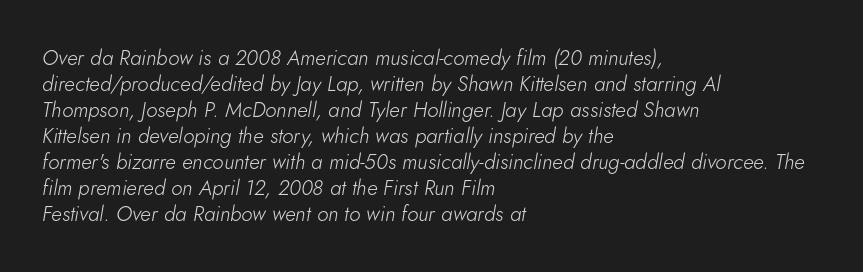
Q: Is the text bold? A: No.
Q: Is the text italic (slanted)? A: Yes, it leans right by about 5 degrees.
Q: Is the text underlined? A: No.
Q: How is the paragraph aligned? A: Left-aligned.
Q: Is the spacing between letters normal or unusually wide? A: Normal.
